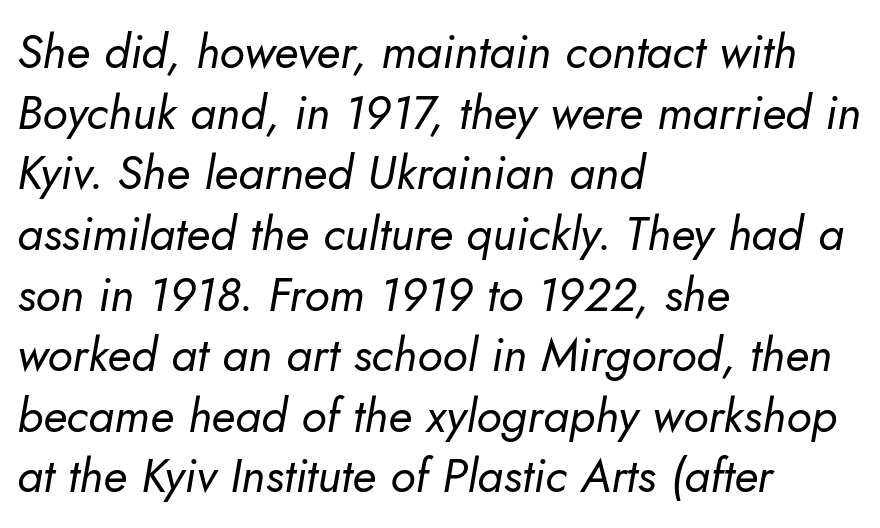
The image shows 47 px regular-weight type, italic (leaning right); set left-aligned, normal line spacing (1.29x), normal letter spacing, not underlined; low stroke contrast and a small x-height.
